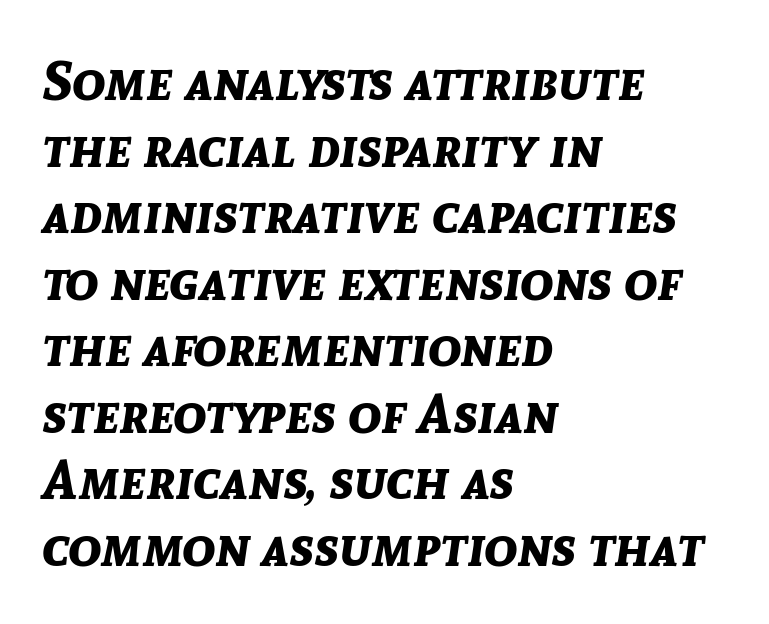
Q: Is the text bold? A: Yes.
Q: Is the text italic (slanted)? A: Yes, it leans right by about 8 degrees.
Q: Is the text underlined? A: No.
Q: How is the paragraph aligned? A: Left-aligned.
Q: Is the spacing between letters normal or unusually wide? A: Normal.
Q: Width (condensed, normal, or wide)? A: Normal.
Q: Stroke contrast? A: Low.
Q: x-height? A: Medium.
Q: Monospaced? A: No.
